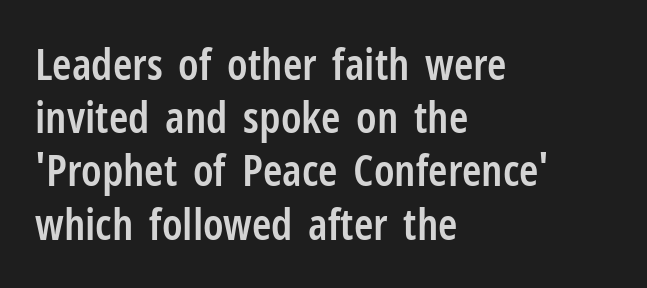
{"serif": "no", "italic": "no", "bold": "semi", "weight": "semibold", "width": "condensed", "stroke_contrast": "low", "x_height": "medium", "monospaced": "no", "underline": "no", "align": "left", "line_spacing_ratio": 1.21, "letter_spacing": "normal", "letter_spacing_em": 0.0, "glyph_px": 44}
